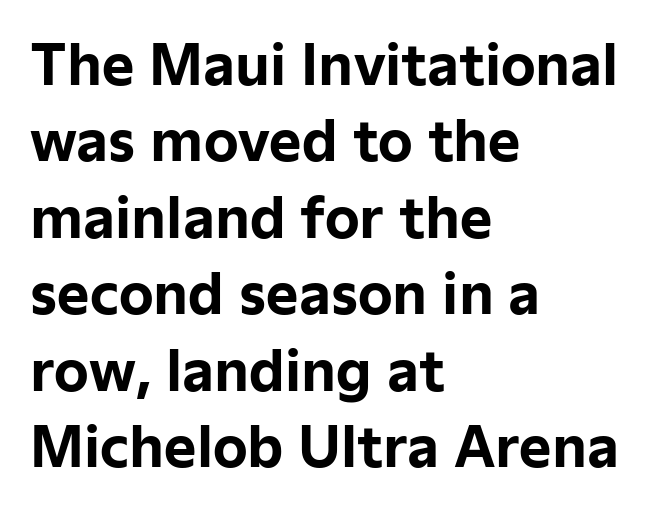
Q: Is the text bold? A: Yes.
Q: Is the text italic (slanted)? A: No, it is upright.
Q: Is the typeface a serif or a sans-serif typeface? A: Sans-serif.
Q: Is the text underlined? A: No.
Q: How is the paragraph aligned? A: Left-aligned.
Q: Is the spacing between letters normal or unusually wide? A: Normal.
Q: Is the spacing between lines tight, normal or loose? A: Normal.
Q: Width (condensed, normal, or wide)? A: Normal.
Q: Stroke contrast? A: Low.
Q: x-height? A: Medium.
Q: Monospaced? A: No.
